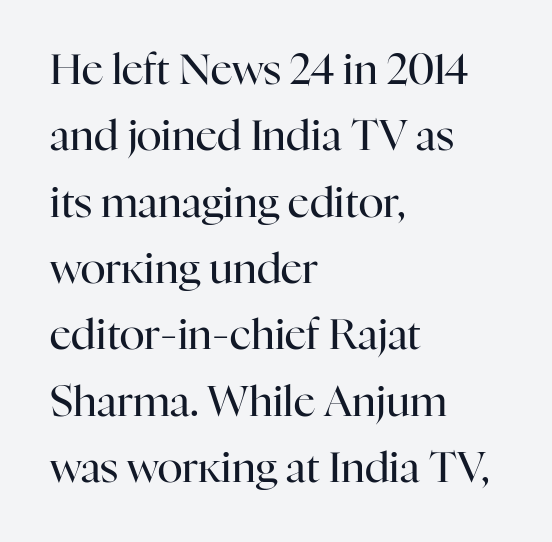
Vertically, the passage feels balanced, rows spaced as you'd expect. The weight would be labelled regular, book, light, or lighter still. A typesetter would label this face a serif. No extra tracking has been applied to these lines. Underlining? Definitely not there. These lines were composed using upright roman letters.
